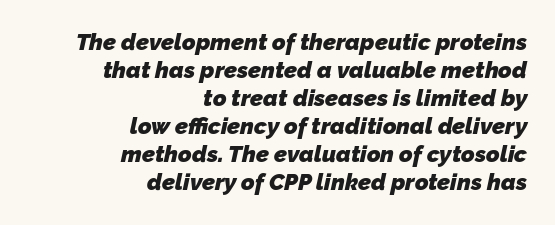
Q: Is the text bold? A: Yes.
Q: Is the text underlined? A: No.
Q: How is the paragraph aligned? A: Right-aligned.
Q: Is the spacing between letters normal or unusually wide? A: Normal.
